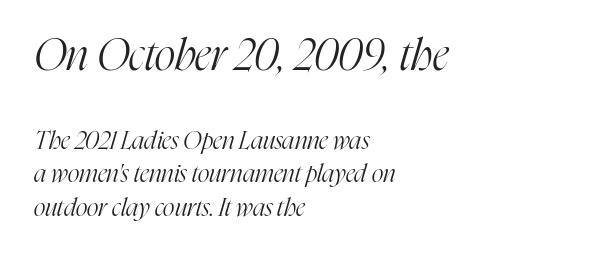
The image shows 44 px light, condensed serif type, italic (leaning right); set left-aligned, normal line spacing (1.35x), normal letter spacing, not underlined; the first (top) block is 1.76x larger; high stroke contrast and a medium x-height.
